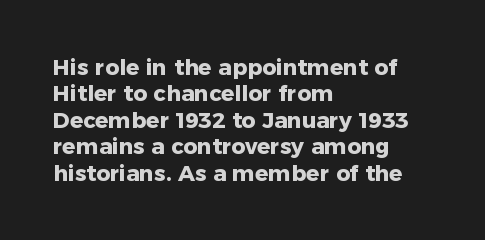
Q: Is the text bold? A: Yes.
Q: Is the text italic (slanted)? A: No, it is upright.
Q: Is the text underlined? A: No.
Q: How is the paragraph aligned? A: Left-aligned.
Q: Is the spacing between letters normal or unusually wide? A: Normal.
